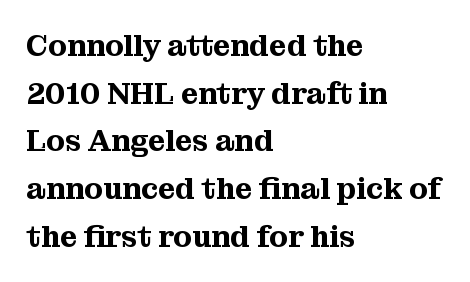
{"serif": "yes", "italic": "no", "width": "normal", "stroke_contrast": "medium", "x_height": "medium", "monospaced": "no", "underline": "no", "align": "left", "line_spacing": "normal", "line_spacing_ratio": 1.59, "letter_spacing": "normal", "letter_spacing_em": 0.0, "glyph_px": 30}
